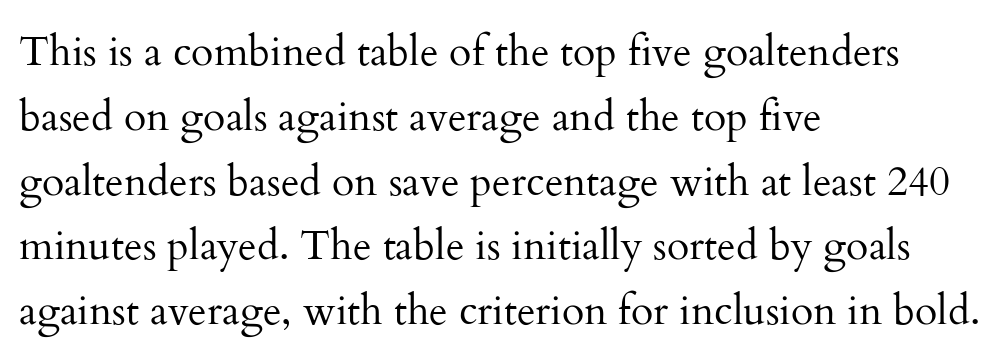
Glance below the letters and you will spot only blank space. A typesetter would mark this as roman, not italic. The face used here is proportionally spaced, like ordinary book or web type. The strokes are not fattened; the text isn't bold. Line starts are locked; line ends wander. Is there much room between lines? A standard amount, neither cramped nor airy.
